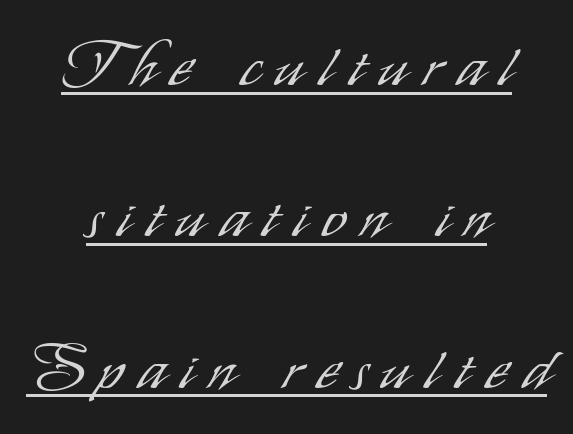
Q: Is the text bold? A: No.
Q: Is the text italic (slanted)? A: Yes.
Q: Is the typeface a serif or a sans-serif typeface? A: Sans-serif.
Q: Is the text underlined? A: Yes.
Q: How is the paragraph aligned? A: Centered.
Q: Is the spacing between letters normal or unusually wide? A: Unusually wide.
Q: Is the spacing between lines tight, normal or loose? A: Loose.
Q: Width (condensed, normal, or wide)? A: Condensed.
Q: Stroke contrast? A: Low.
Q: x-height? A: Small.
Q: Monospaced? A: No.
